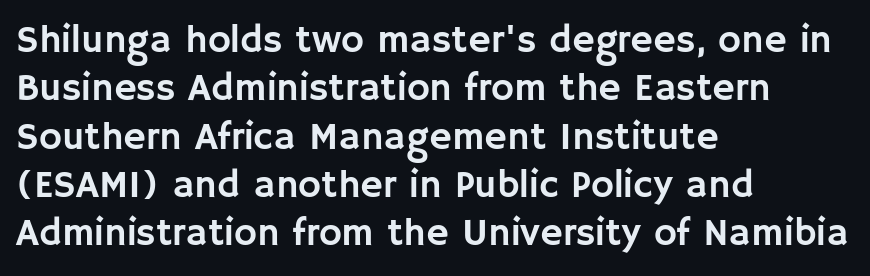
The image shows 39 px sans-serif type, upright; set left-aligned, line spacing 1.24x, normal letter spacing, not underlined; low stroke contrast and a large x-height.
